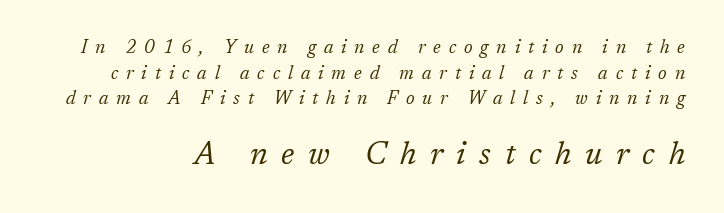
{"serif": "yes", "italic": "yes", "lean": "right", "slant_degrees": 17, "bold": "no", "weight": "regular", "width": "normal", "stroke_contrast": "low", "x_height": "medium", "monospaced": "no", "underline": "no", "line_spacing": "normal", "line_spacing_ratio": 1.43, "letter_spacing": "wide", "letter_spacing_em": 0.44, "larger_block": "second", "size_ratio": 1.72, "glyph_px": 31}
